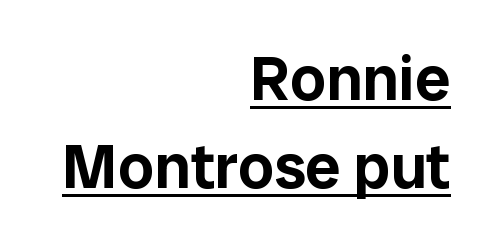
Q: Is the text italic (slanted)? A: No, it is upright.
Q: Is the typeface a serif or a sans-serif typeface? A: Sans-serif.
Q: Is the text underlined? A: Yes.
Q: How is the paragraph aligned? A: Right-aligned.
Q: Is the spacing between letters normal or unusually wide? A: Normal.
Q: Is the spacing between lines tight, normal or loose? A: Normal.
Q: Width (condensed, normal, or wide)? A: Normal.
Q: Stroke contrast? A: Low.
Q: x-height? A: Medium.
Q: Monospaced? A: No.
